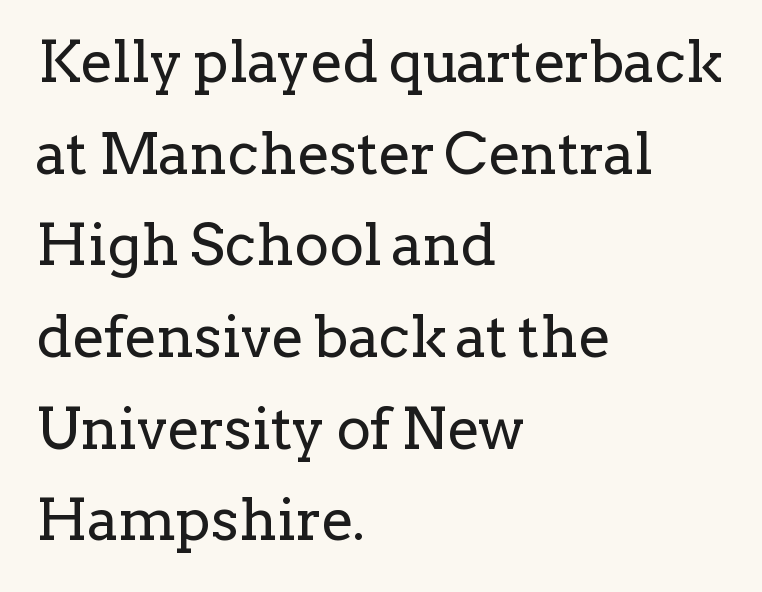
{"serif": "yes", "italic": "no", "bold": "no", "weight": "regular", "width": "normal", "stroke_contrast": "low", "x_height": "medium", "monospaced": "no", "underline": "no", "align": "left", "line_spacing": "normal", "line_spacing_ratio": 1.58, "letter_spacing": "normal", "letter_spacing_em": 0.0, "glyph_px": 58}
